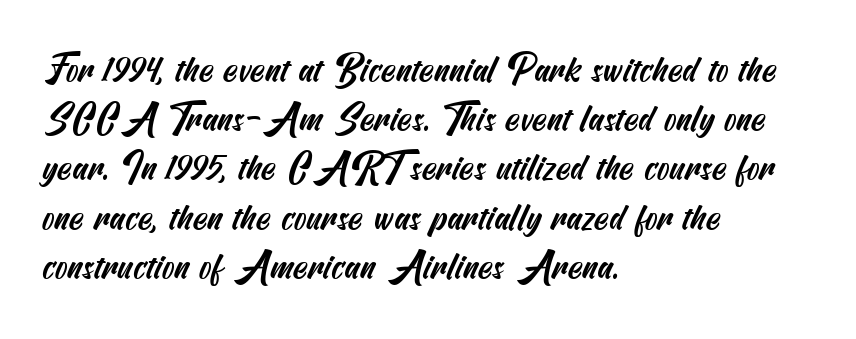
Q: Is the typeface a serif or a sans-serif typeface? A: Sans-serif.
Q: Is the text underlined? A: No.
Q: How is the paragraph aligned? A: Left-aligned.
Q: Is the spacing between letters normal or unusually wide? A: Normal.
Q: Is the spacing between lines tight, normal or loose? A: Normal.
Q: Width (condensed, normal, or wide)? A: Condensed.
Q: Stroke contrast? A: Medium.
Q: x-height? A: Small.
